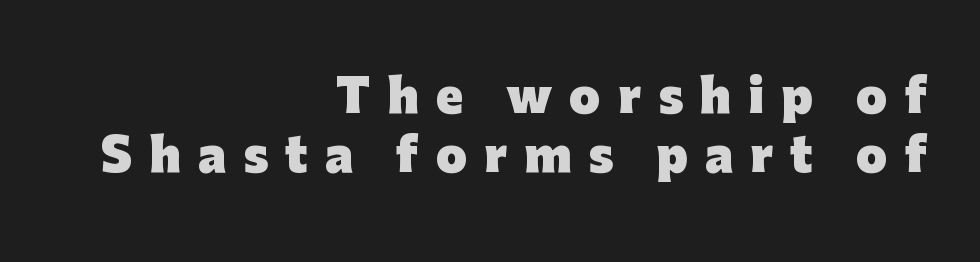
The image shows 45 px heavy sans-serif type, upright; set right-aligned, normal line spacing (1.32x), unusually wide letter spacing (+0.38 em), not underlined; low stroke contrast and a medium x-height.
